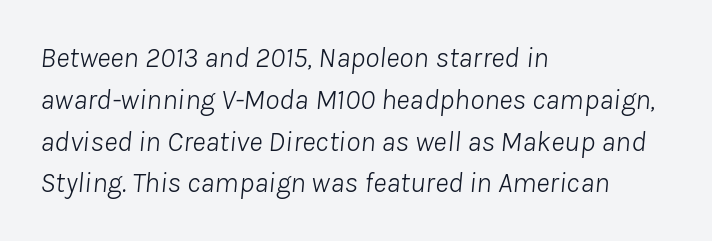
Q: Is the text bold? A: No.
Q: Is the text italic (slanted)? A: Yes, it leans right by about 8 degrees.
Q: Is the text underlined? A: No.
Q: How is the paragraph aligned? A: Left-aligned.
Q: Is the spacing between letters normal or unusually wide? A: Normal.
Q: Is the spacing between lines tight, normal or loose? A: Normal.
Q: Width (condensed, normal, or wide)? A: Normal.
Q: Stroke contrast? A: Low.
Q: x-height? A: Medium.
Q: Monospaced? A: No.
